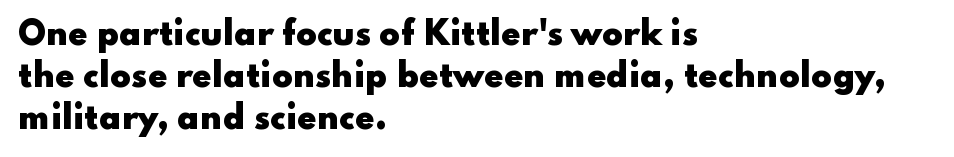
Q: Is the text bold? A: Yes.
Q: Is the text italic (slanted)? A: No, it is upright.
Q: Is the typeface a serif or a sans-serif typeface? A: Sans-serif.
Q: Is the text underlined? A: No.
Q: How is the paragraph aligned? A: Left-aligned.
Q: Is the spacing between letters normal or unusually wide? A: Normal.
Q: Is the spacing between lines tight, normal or loose? A: Normal.
Q: Width (condensed, normal, or wide)? A: Wide.
Q: Stroke contrast? A: Low.
Q: x-height? A: Small.
Q: Monospaced? A: No.
